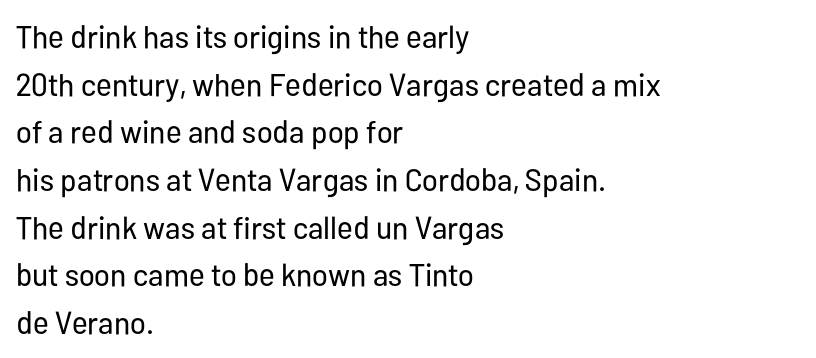
Q: Is the text bold? A: No.
Q: Is the text italic (slanted)? A: No, it is upright.
Q: Is the typeface a serif or a sans-serif typeface? A: Sans-serif.
Q: Is the text underlined? A: No.
Q: How is the paragraph aligned? A: Left-aligned.
Q: Is the spacing between letters normal or unusually wide? A: Normal.
Q: Is the spacing between lines tight, normal or loose? A: Normal.
Q: Width (condensed, normal, or wide)? A: Condensed.
Q: Stroke contrast? A: Low.
Q: x-height? A: Medium.
Q: Monospaced? A: No.
